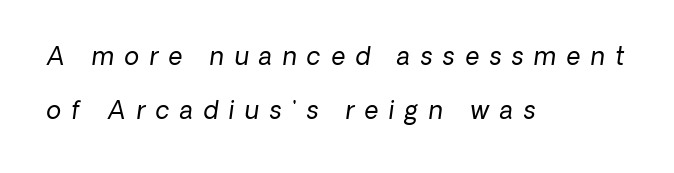
The image shows 24 px text type; set left-aligned, loose line spacing (2.27x), unusually wide letter spacing (+0.44 em), not underlined.
